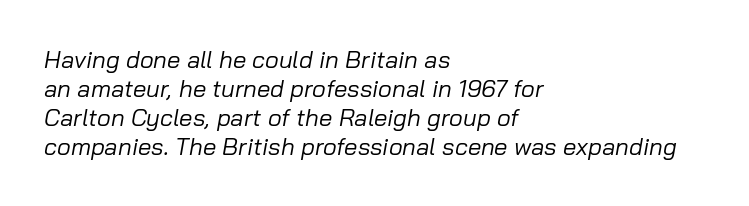
There is no visible air inserted between adjacent glyphs. No letter is thick-stroked: the sample isn't bold. The zone under the glyphs is completely vacant. Designer's note — italics engaged.
